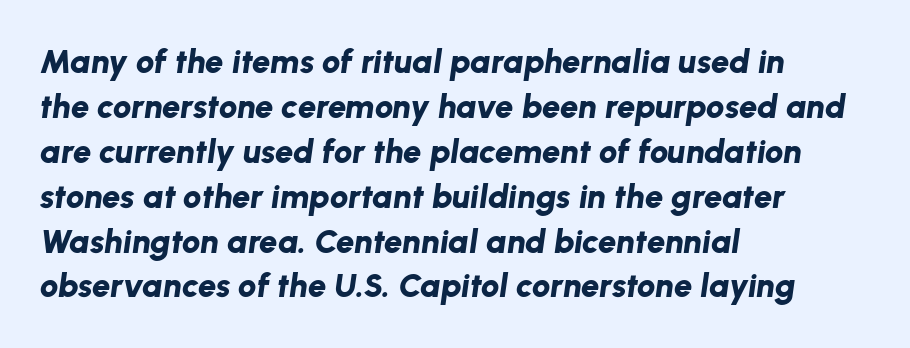
{"italic": "yes", "lean": "right", "slant_degrees": 8, "bold": "yes", "weight": "bold", "width": "normal", "stroke_contrast": "low", "x_height": "medium", "monospaced": "no", "underline": "no", "align": "left", "line_spacing": "normal", "line_spacing_ratio": 1.36, "letter_spacing": "normal", "letter_spacing_em": 0.0, "glyph_px": 33}
